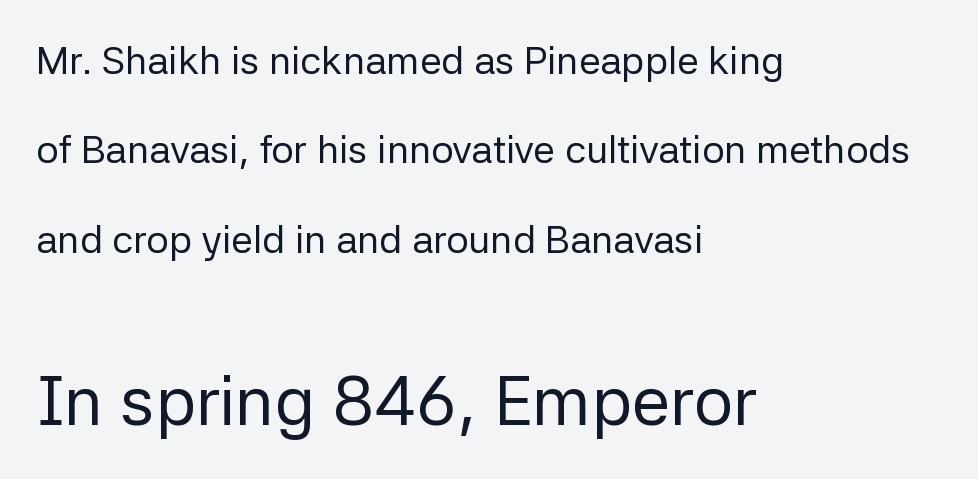
The image shows 69 px regular-weight sans-serif type, upright; set left-aligned, loose line spacing (2.29x), normal letter spacing, not underlined; the second (bottom) block is 1.77x larger; low stroke contrast and a medium x-height.
